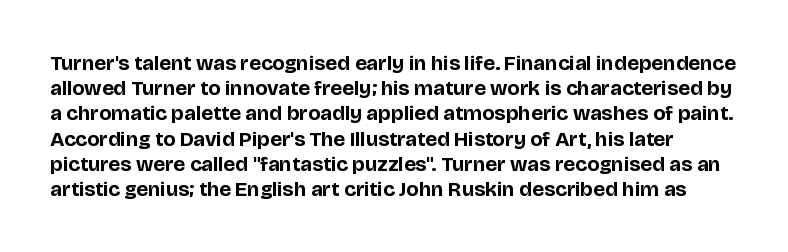
{"italic": "no", "bold": "yes", "underline": "no", "line_spacing_ratio": 1.2, "letter_spacing": "normal", "letter_spacing_em": 0.0, "glyph_px": 21}
